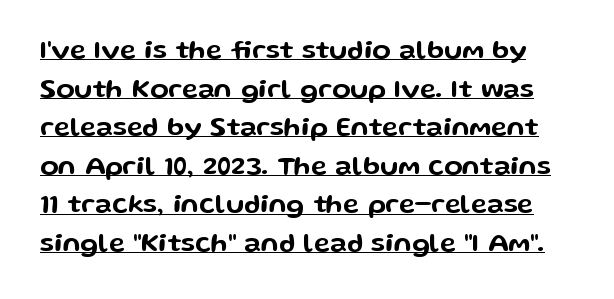
This is underlined copy, the kind a proofreader might mark for attention. Quick note: not italic, upright. The passage shown has conventional tracking throughout. Students, observe: this is what conventionally led text looks like.
